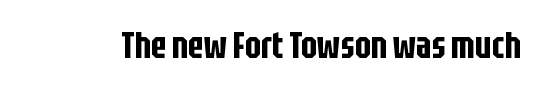
The image shows 38 px condensed sans-serif type, upright; set normal letter spacing, not underlined; low stroke contrast and a large x-height.
